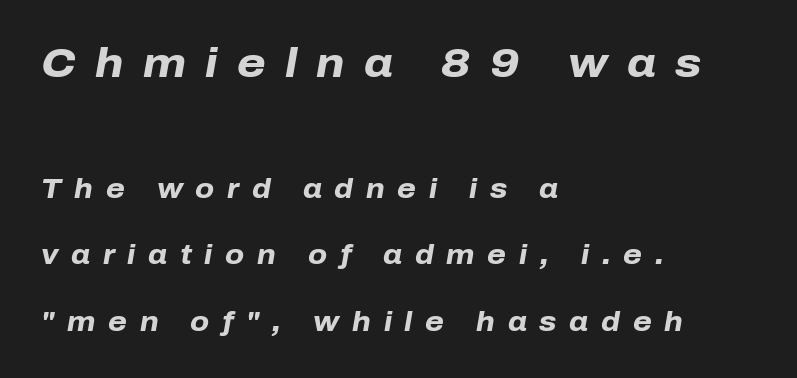
{"italic": "yes", "lean": "right", "slant_degrees": 10, "bold": "yes", "weight": "heavy", "width": "normal", "stroke_contrast": "low", "x_height": "medium", "monospaced": "no", "underline": "no", "align": "left", "line_spacing": "loose", "line_spacing_ratio": 2.45, "letter_spacing": "wide", "letter_spacing_em": 0.47, "larger_block": "first", "size_ratio": 1.52, "glyph_px": 41}
